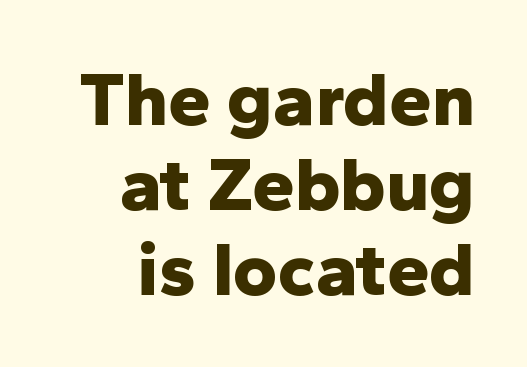
Q: Is the text bold? A: Yes.
Q: Is the text italic (slanted)? A: No, it is upright.
Q: Is the typeface a serif or a sans-serif typeface? A: Sans-serif.
Q: Is the text underlined? A: No.
Q: How is the paragraph aligned? A: Right-aligned.
Q: Is the spacing between letters normal or unusually wide? A: Normal.
Q: Is the spacing between lines tight, normal or loose? A: Tight.
Q: Width (condensed, normal, or wide)? A: Normal.
Q: Stroke contrast? A: Low.
Q: x-height? A: Medium.
Q: Monospaced? A: No.
